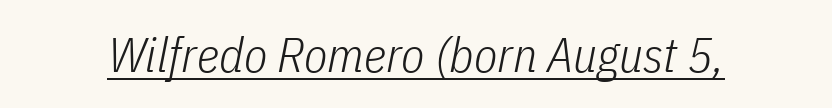
Note the varied advance widths — an 'i' is clearly narrower than an 'm'. A typesetter would call this zero additional tracking. Caption: lettering with a line underneath. Stroke mass is kept to a normal reading level or below. Would a proofreader flag this as italicized? Yes.
